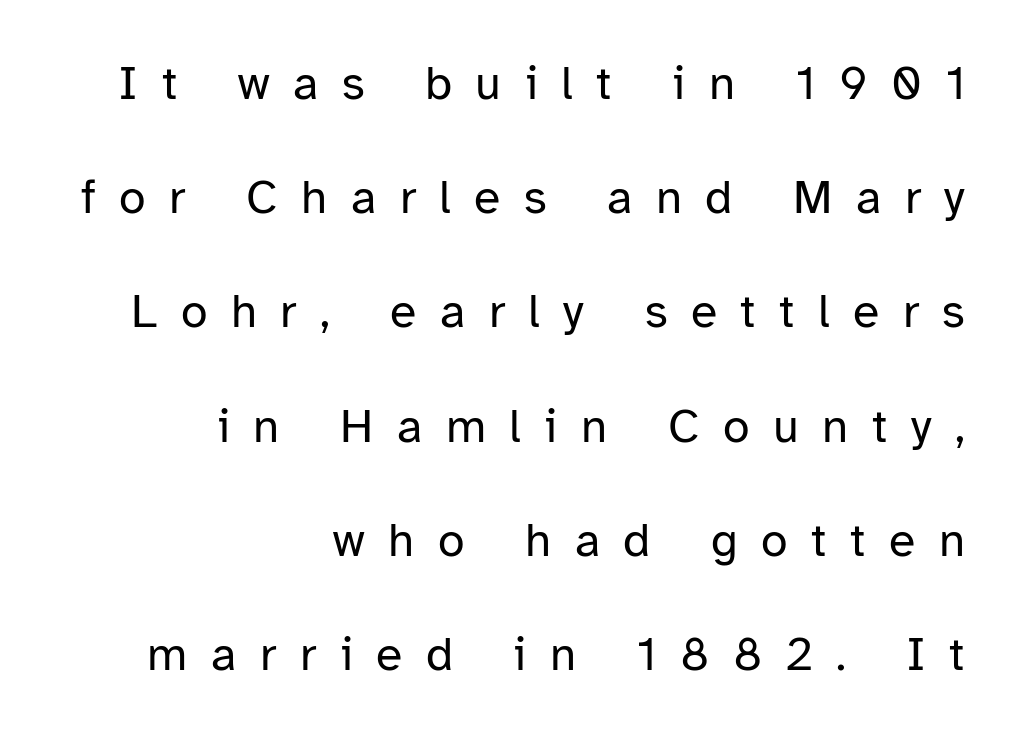
Is this a sans? Yes — the strokes have no serifs. One glance says open: line gaps are wider than usual. Bare-footed words on every line. The face used here is rendered with a markedly widened letterfit. Caption: face not bold, strokes unweighted.
